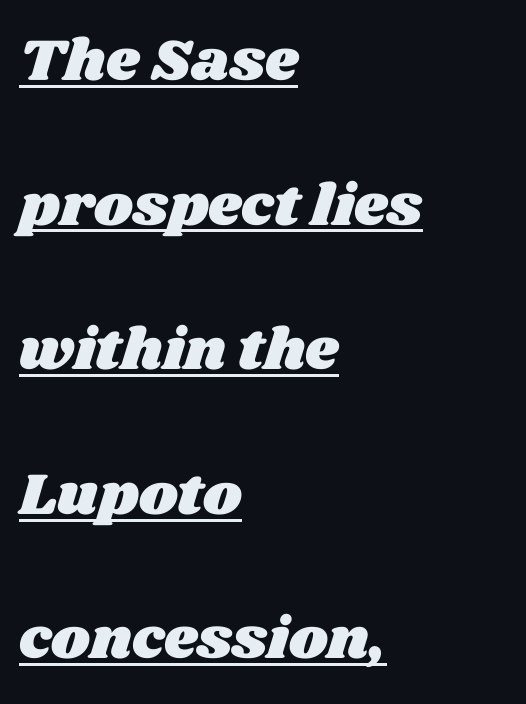
{"width": "wide", "stroke_contrast": "medium", "x_height": "large", "monospaced": "no", "underline": "yes", "align": "left", "line_spacing": "loose", "line_spacing_ratio": 2.45, "letter_spacing": "normal", "letter_spacing_em": 0.0, "glyph_px": 59}
